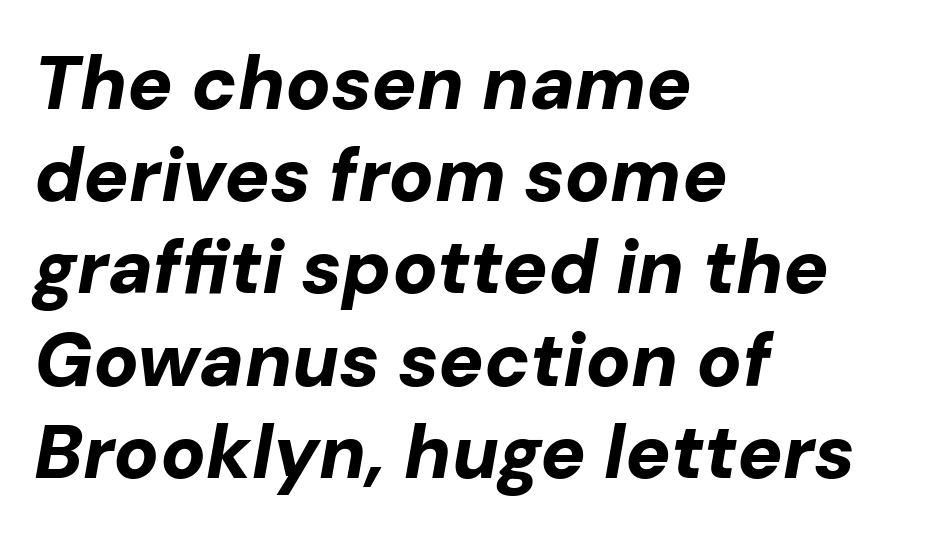
The image shows 75 px bold type, italic (leaning right); set left-aligned, line spacing 1.23x, normal letter spacing, not underlined; low stroke contrast and a medium x-height.
